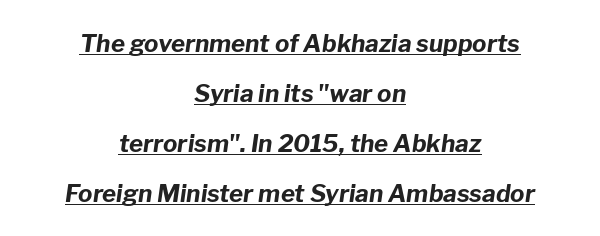
The image shows 24 px bold type, italic (leaning right); set centered, loose line spacing (2.08x), normal letter spacing, underlined.
